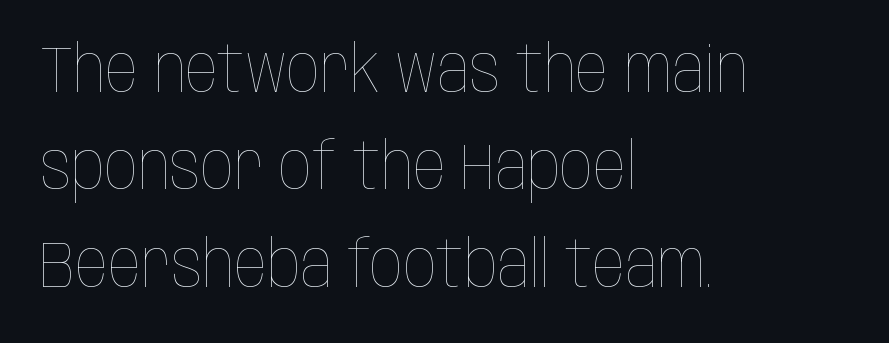
The image shows 65 px thin, condensed type, upright; set left-aligned, normal line spacing (1.5x), normal letter spacing, not underlined; low stroke contrast and a large x-height.
